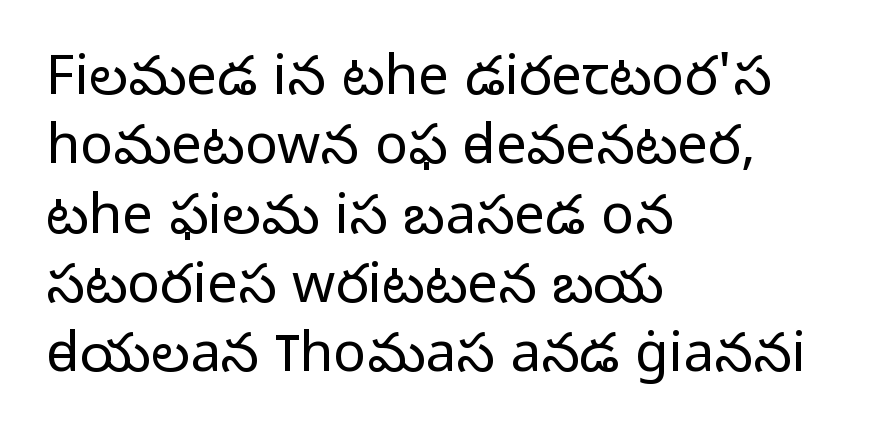
This reads as an unemphasized weight, regular at the heaviest. Proportional: the letters do not fall into vertical columns. Does the type have serifs? No, each stem ends abruptly. This sample keeps an unexceptional amount of space between lines. Spacing between characters is what you'd get straight out of the box. Upright lettering throughout.
